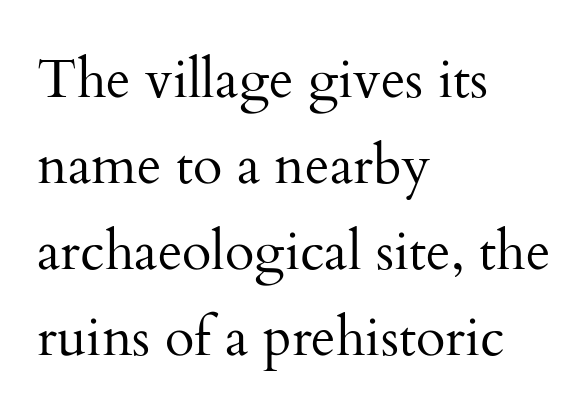
{"serif": "yes", "italic": "no", "bold": "no", "weight": "regular", "width": "normal", "stroke_contrast": "medium", "x_height": "small", "monospaced": "no", "underline": "no", "align": "left", "line_spacing": "normal", "line_spacing_ratio": 1.59, "letter_spacing": "normal", "letter_spacing_em": 0.0, "glyph_px": 54}
